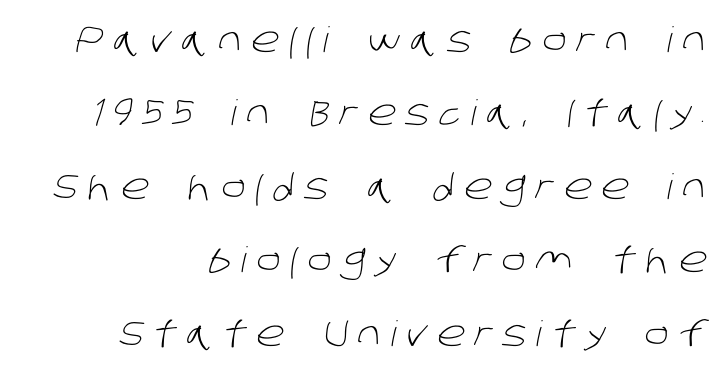
The image shows 35 px light sans-serif type; set loose line spacing (2.1x), unusually wide letter spacing (+0.29 em), not underlined; low stroke contrast and a large x-height.
